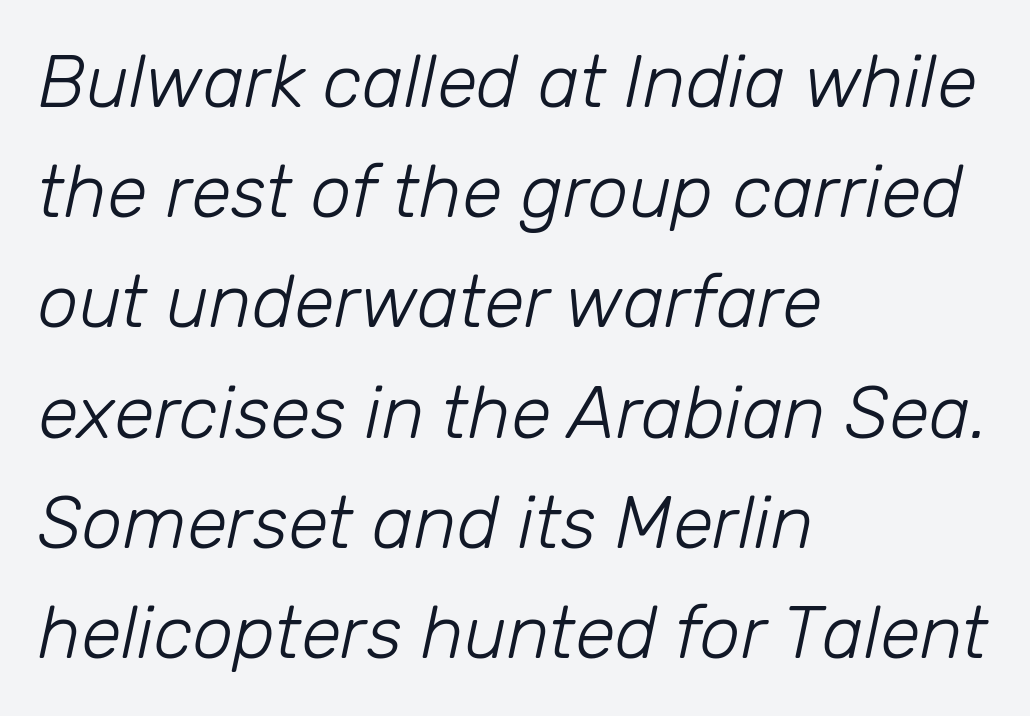
The font is comparable to plain body text, perhaps lighter. Spacing verdict: proportional, widths tailored to each character. The area under the type is left untouched. Line starts are locked; line ends wander. Rendered with sloped, italic letterforms.
